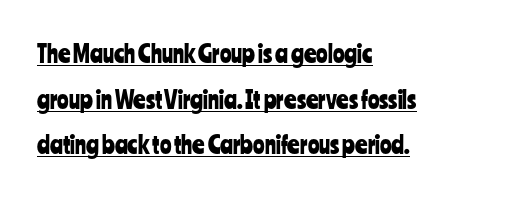
Q: Is the text italic (slanted)? A: No, it is upright.
Q: Is the text underlined? A: Yes.
Q: How is the paragraph aligned? A: Left-aligned.
Q: Is the spacing between letters normal or unusually wide? A: Normal.
Q: Is the spacing between lines tight, normal or loose? A: Loose.
